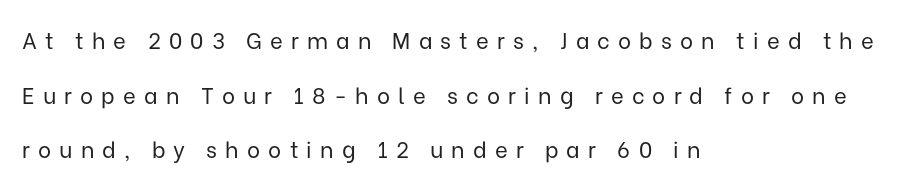
{"italic": "no", "bold": "no", "underline": "no", "align": "left", "line_spacing": "loose", "line_spacing_ratio": 2.48, "letter_spacing": "wide", "letter_spacing_em": 0.37, "glyph_px": 22}
